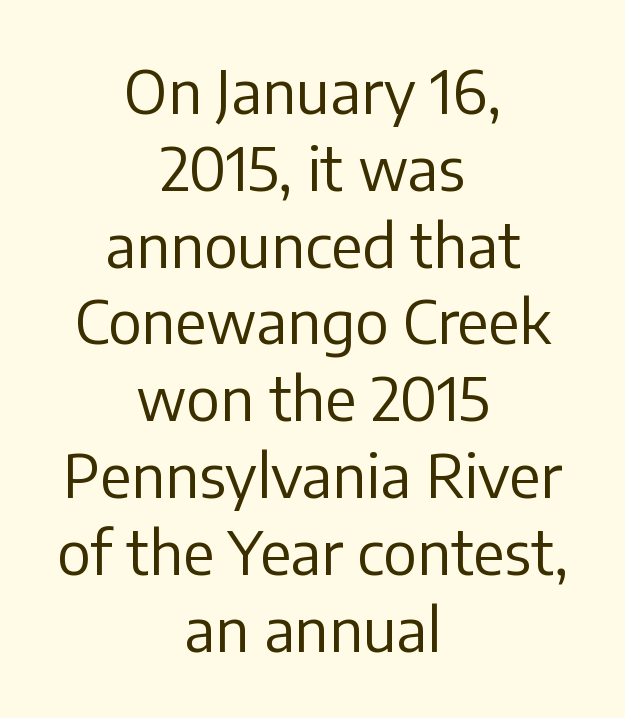
The image shows 60 px regular-weight sans-serif type, upright; set centered, normal line spacing (1.28x), normal letter spacing, not underlined; low stroke contrast and a medium x-height.
